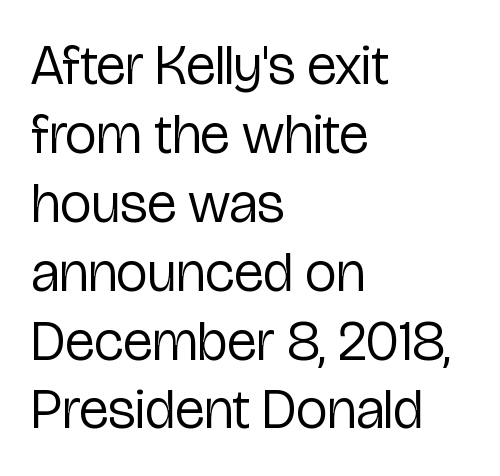
The image shows 56 px regular-weight, condensed sans-serif type, upright; set left-aligned, line spacing 1.23x, normal letter spacing, not underlined; low stroke contrast and a medium x-height.
